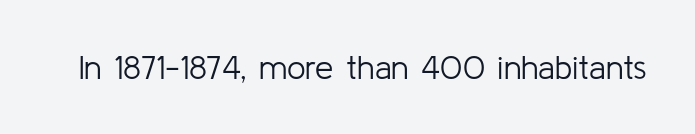
{"serif": "no", "italic": "no", "bold": "no", "weight": "light", "width": "normal", "stroke_contrast": "low", "x_height": "medium", "monospaced": "no", "underline": "no", "letter_spacing": "normal", "letter_spacing_em": 0.0, "glyph_px": 33}
